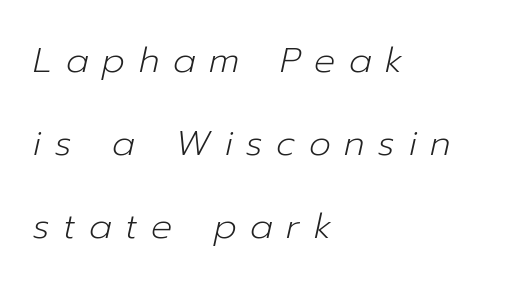
The image shows 35 px light type, italic (leaning right); set left-aligned, loose line spacing (2.37x), unusually wide letter spacing (+0.39 em), not underlined; low stroke contrast and a medium x-height.
